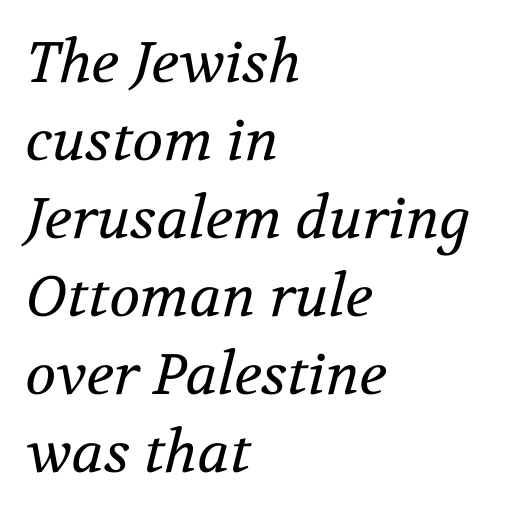
Q: Is the text bold? A: No.
Q: Is the text italic (slanted)? A: Yes, it leans right by about 12 degrees.
Q: Is the typeface a serif or a sans-serif typeface? A: Serif.
Q: Is the text underlined? A: No.
Q: How is the paragraph aligned? A: Left-aligned.
Q: Is the spacing between letters normal or unusually wide? A: Normal.
Q: Is the spacing between lines tight, normal or loose? A: Normal.
Q: Width (condensed, normal, or wide)? A: Normal.
Q: Stroke contrast? A: Medium.
Q: x-height? A: Medium.
Q: Monospaced? A: No.
